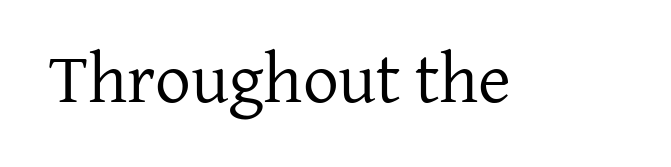
Q: Is the text bold? A: No.
Q: Is the text italic (slanted)? A: No, it is upright.
Q: Is the typeface a serif or a sans-serif typeface? A: Serif.
Q: Is the text underlined? A: No.
Q: Is the spacing between letters normal or unusually wide? A: Normal.
Q: Width (condensed, normal, or wide)? A: Normal.
Q: Stroke contrast? A: Low.
Q: x-height? A: Medium.
Q: Monospaced? A: No.
